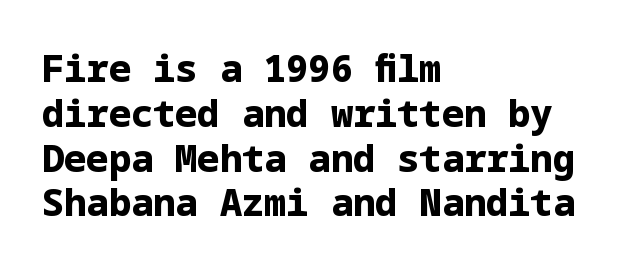
{"serif": "no", "italic": "no", "bold": "yes", "weight": "bold", "width": "normal", "stroke_contrast": "low", "x_height": "medium", "underline": "no", "align": "left", "line_spacing_ratio": 1.21, "letter_spacing": "normal", "letter_spacing_em": 0.0, "glyph_px": 37}
